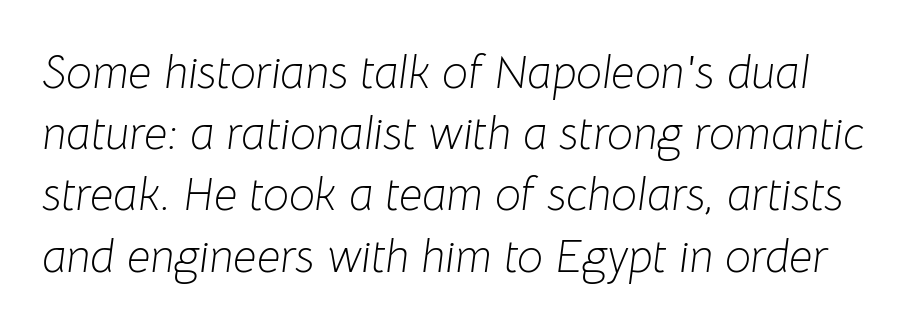
The image shows 46 px light type, italic (leaning right); set normal line spacing (1.33x), normal letter spacing, not underlined; low stroke contrast and a medium x-height.
